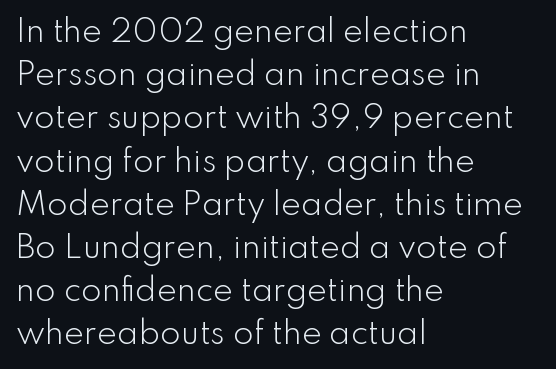
The image shows 30 px light sans-serif type, upright; set left-aligned, normal line spacing (1.44x), normal letter spacing, not underlined; low stroke contrast and a small x-height.
